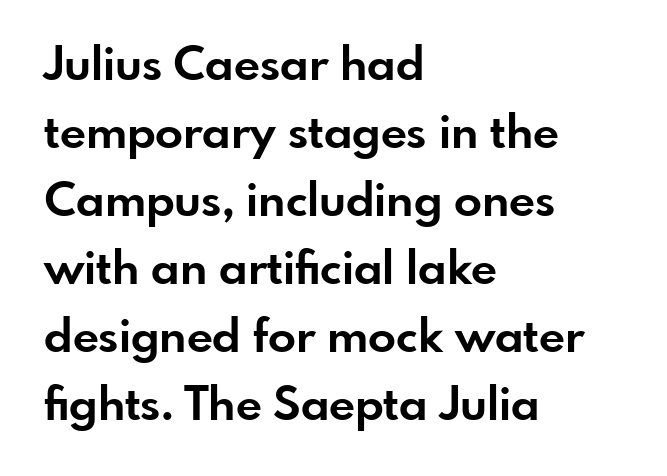
A typesetter would call this proportional, since set widths differ per character. Do the letters lean? They stand straight. Characters follow at the spacing the type designer built in. Honestly, there is no underline to notice here at all. Is there much room between lines? A standard amount, neither cramped nor airy.
